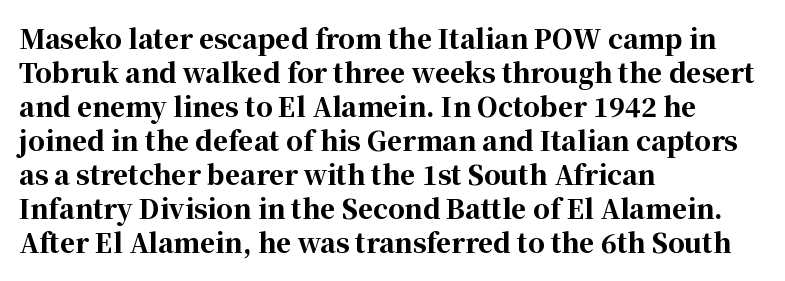
The image shows 26 px bold type, upright; set left-aligned, normal line spacing (1.31x), normal letter spacing, not underlined.
